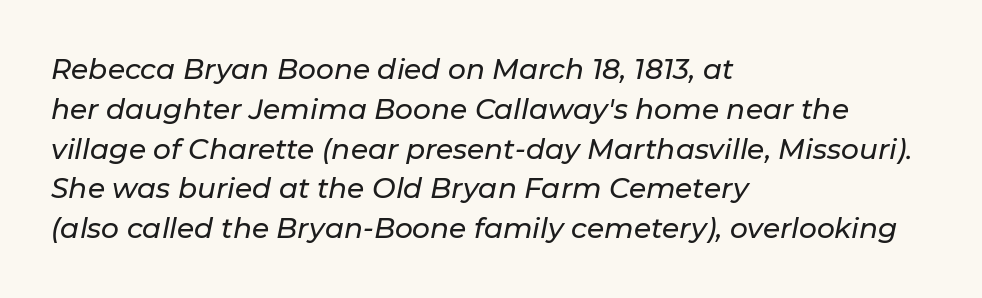
Q: Is the text italic (slanted)? A: Yes, it leans right by about 11 degrees.
Q: Is the text underlined? A: No.
Q: How is the paragraph aligned? A: Left-aligned.
Q: Is the spacing between letters normal or unusually wide? A: Normal.
Q: Is the spacing between lines tight, normal or loose? A: Normal.
Q: Width (condensed, normal, or wide)? A: Normal.
Q: Stroke contrast? A: Low.
Q: x-height? A: Medium.
Q: Monospaced? A: No.
